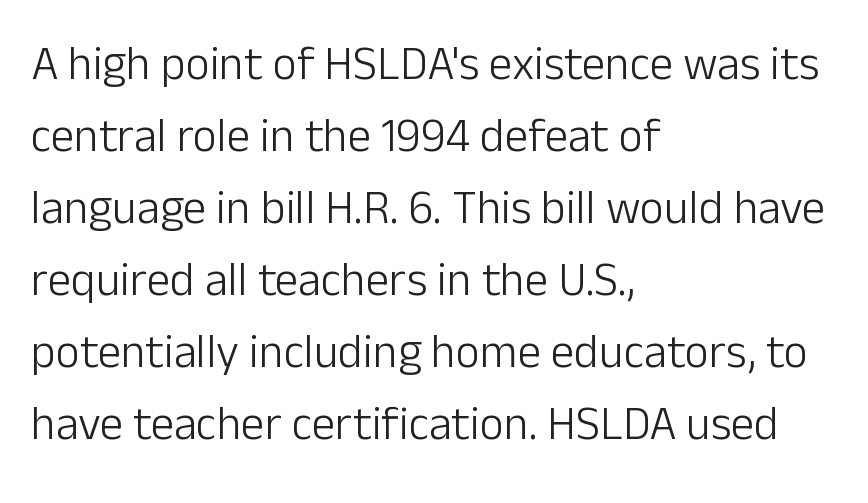
Q: Is the text bold? A: No.
Q: Is the text italic (slanted)? A: No, it is upright.
Q: Is the typeface a serif or a sans-serif typeface? A: Sans-serif.
Q: Is the text underlined? A: No.
Q: How is the paragraph aligned? A: Left-aligned.
Q: Is the spacing between letters normal or unusually wide? A: Normal.
Q: Is the spacing between lines tight, normal or loose? A: Normal.
Q: Width (condensed, normal, or wide)? A: Normal.
Q: Stroke contrast? A: Low.
Q: x-height? A: Medium.
Q: Monospaced? A: No.
